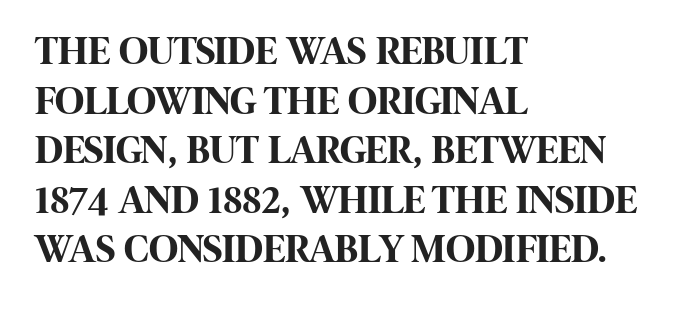
Weight check: bold — yes, fully. Grotesque or geometric, the face here clearly has no serifs. Underlining? Definitely not there. Spacing verdict: proportional, widths tailored to each character.
